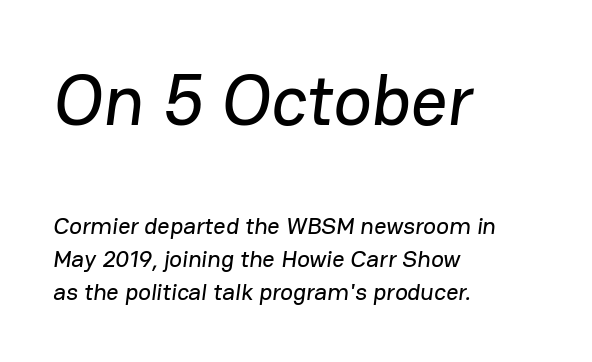
{"serif": "no", "width": "normal", "stroke_contrast": "low", "x_height": "medium", "monospaced": "no", "underline": "no", "align": "left", "line_spacing": "normal", "line_spacing_ratio": 1.38, "letter_spacing": "normal", "letter_spacing_em": 0.0, "larger_block": "first", "size_ratio": 3.0, "glyph_px": 72}
